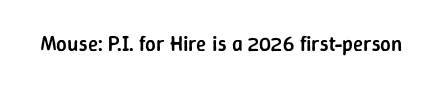
Typesetter's note: demi weight, one step under bold. The specimen omits any rule beneath the text block's lines. Is there any slant? The stems are plumb. Does extra space separate the letters? No, they use regular spacing.
